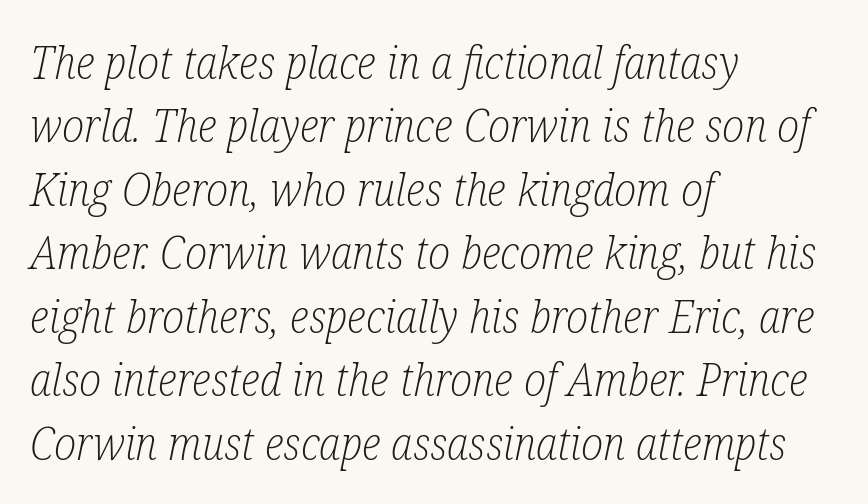
Clear beneath every line of the passage. Letters have the restrained weight of plain body copy at most. Compared with a centered layout, this one pins lines to the left instead. If you drew a line through each stem, it would be angled.
